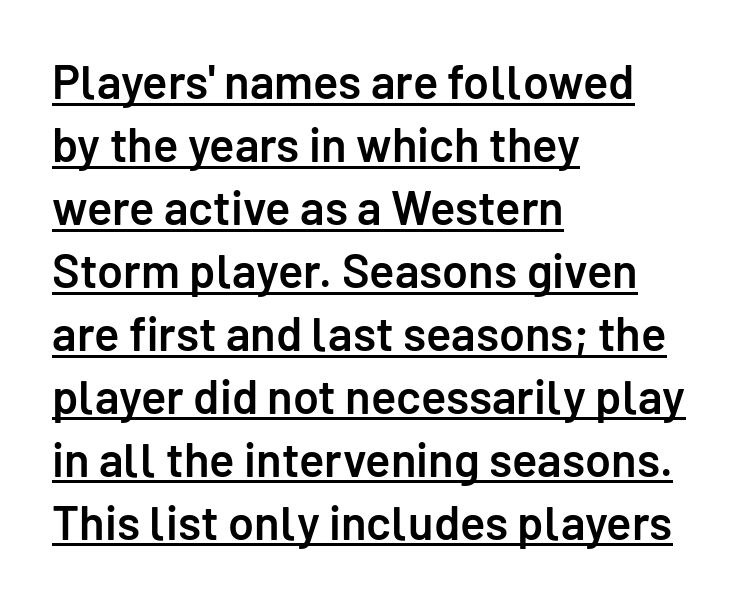
{"serif": "no", "italic": "no", "bold": "semi", "weight": "semibold", "width": "normal", "stroke_contrast": "low", "x_height": "medium", "monospaced": "no", "underline": "yes", "align": "left", "line_spacing": "normal", "line_spacing_ratio": 1.34, "letter_spacing": "normal", "letter_spacing_em": 0.0, "glyph_px": 47}
